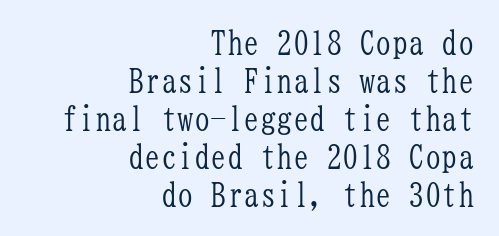
This sample uses an upright cut, with every glyph sitting square on the baseline. Monospaced: the letters line up in strict vertical columns. On a weight scale, this lands at 450 or below. A bare baseline throughout the passage. Students, note that the glyphs here touch the page at normal intervals.
